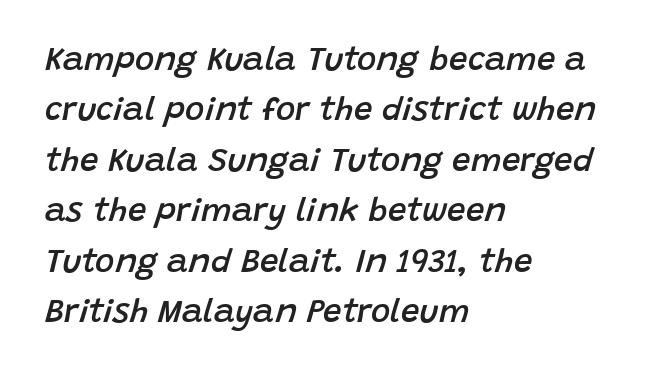
{"italic": "yes", "lean": "right", "slant_degrees": 15, "bold": "semi", "weight": "semibold", "width": "normal", "stroke_contrast": "low", "x_height": "large", "monospaced": "no", "underline": "no", "align": "left", "line_spacing": "normal", "line_spacing_ratio": 1.53, "letter_spacing": "normal", "letter_spacing_em": 0.0, "glyph_px": 33}
